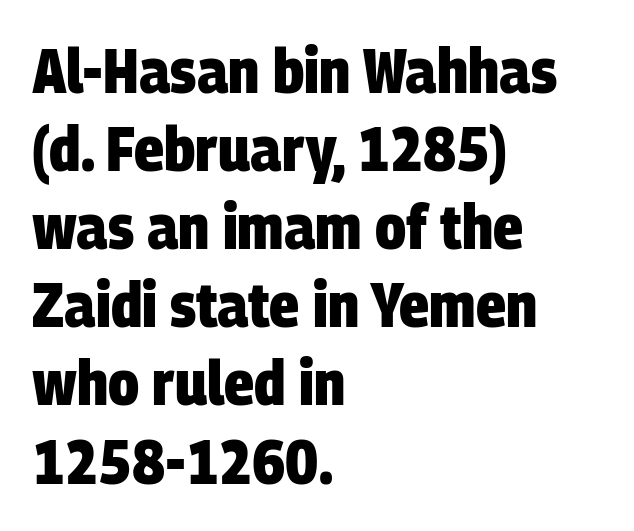
Is this a sans? Yes — the strokes have no serifs. The passage shown is emphatically bold. In CSS terms this would be text-align: left. Honestly, the letter spacing is just normal — you wouldn't notice it. A typesetter would call this proportional, since set widths differ per character.
